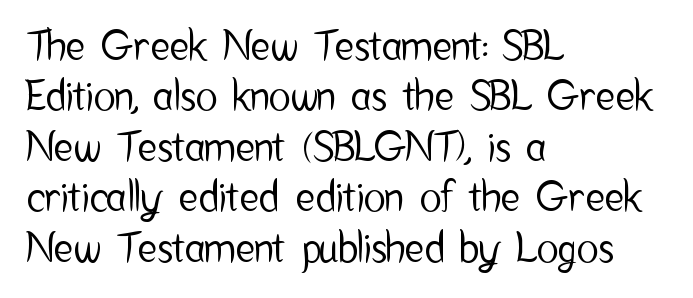
{"serif": "no", "italic": "no", "width": "condensed", "stroke_contrast": "low", "x_height": "medium", "monospaced": "no", "underline": "no", "align": "left", "line_spacing_ratio": 1.23, "letter_spacing": "normal", "letter_spacing_em": 0.0, "glyph_px": 41}
